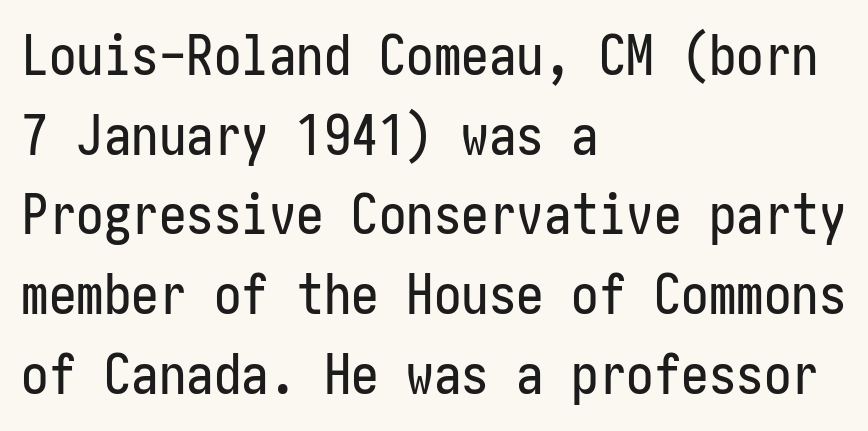
The image shows 55 px condensed sans-serif type, upright; set left-aligned, normal line spacing (1.45x), normal letter spacing, not underlined; low stroke contrast and a medium x-height.
